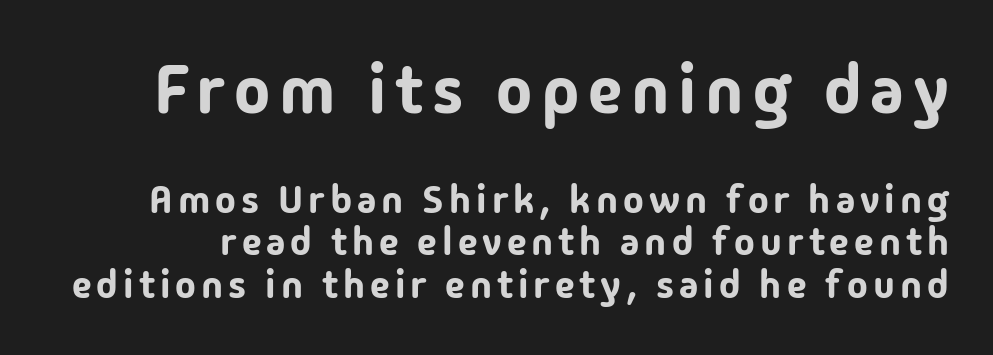
Character widths vary here, with narrow letters taking less room than wide ones. Has an underline been added? It has not. In this sample the first text group is rendered at the bigger scale. In terms of letterform style, serifs are entirely absent. Does the leading feel generous? Not at all — it's pinched.
